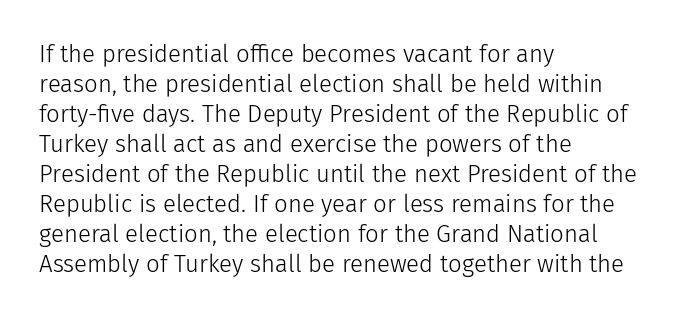
{"italic": "no", "bold": "no", "underline": "no", "align": "left", "line_spacing": "normal", "line_spacing_ratio": 1.25, "letter_spacing": "normal", "letter_spacing_em": 0.0, "glyph_px": 24}
